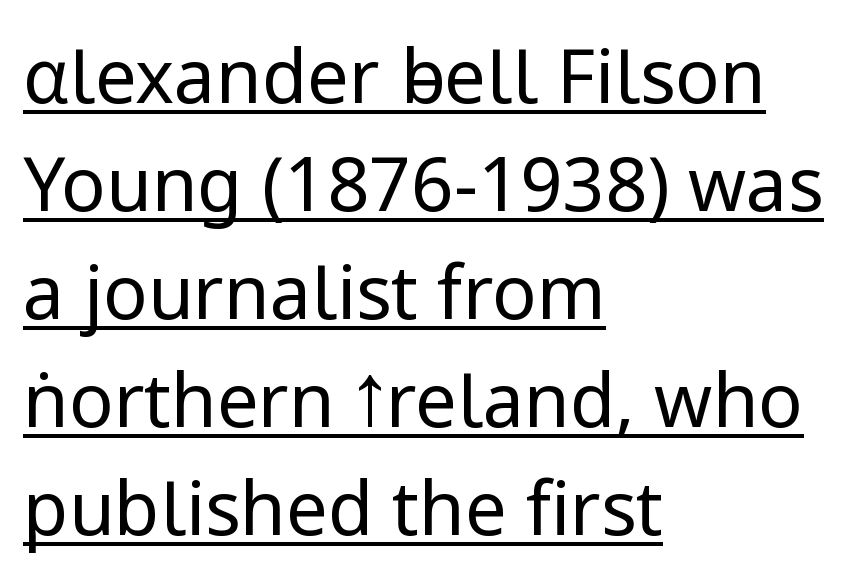
Heft: none added — not bold. The letters stand straight up with perfectly vertical stems. Quick note: interline space is typical. Standard letterfit; no display-style spreading of the glyphs. These lines are rendered in a variable-pitch font.
